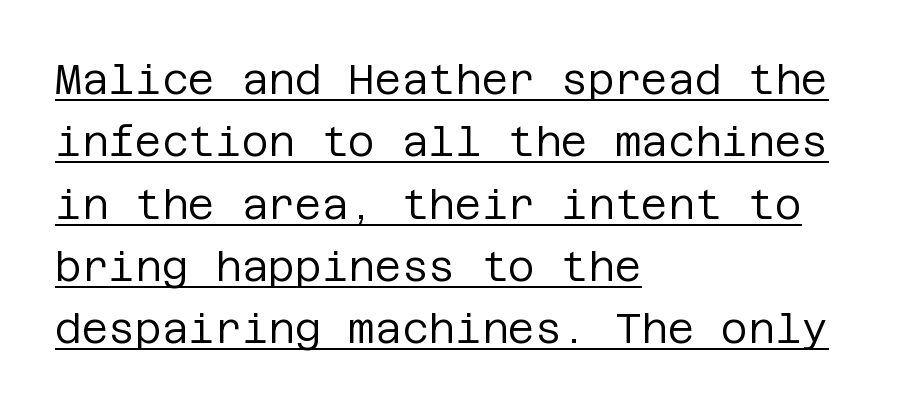
Q: Is the text bold? A: No.
Q: Is the text italic (slanted)? A: No, it is upright.
Q: Is the typeface a serif or a sans-serif typeface? A: Sans-serif.
Q: Is the text underlined? A: Yes.
Q: How is the paragraph aligned? A: Left-aligned.
Q: Is the spacing between letters normal or unusually wide? A: Normal.
Q: Is the spacing between lines tight, normal or loose? A: Normal.
Q: Width (condensed, normal, or wide)? A: Normal.
Q: Stroke contrast? A: Low.
Q: x-height? A: Large.
